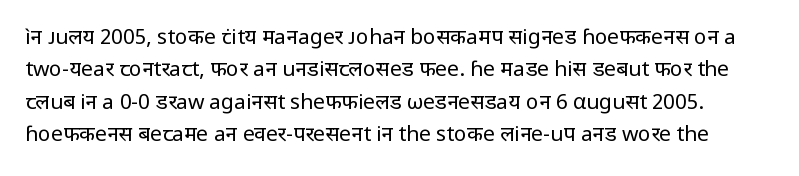
The image shows 21 px text type, upright; set normal line spacing (1.54x), normal letter spacing, not underlined.
